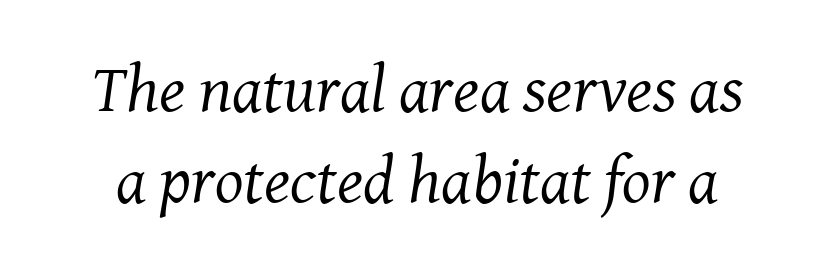
{"serif": "yes", "italic": "yes", "lean": "right", "slant_degrees": 8, "bold": "no", "weight": "regular", "width": "normal", "stroke_contrast": "medium", "x_height": "medium", "monospaced": "no", "underline": "no", "line_spacing": "normal", "line_spacing_ratio": 1.36, "letter_spacing": "normal", "letter_spacing_em": 0.0, "glyph_px": 67}
